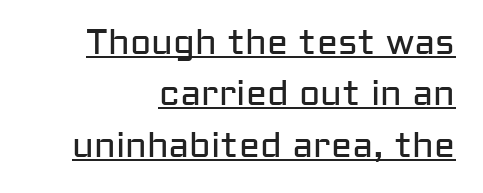
{"serif": "no", "italic": "no", "bold": "no", "weight": "regular", "width": "normal", "stroke_contrast": "low", "x_height": "medium", "monospaced": "no", "underline": "yes", "align": "right", "line_spacing": "normal", "line_spacing_ratio": 1.47, "letter_spacing": "normal", "letter_spacing_em": 0.0, "glyph_px": 35}
